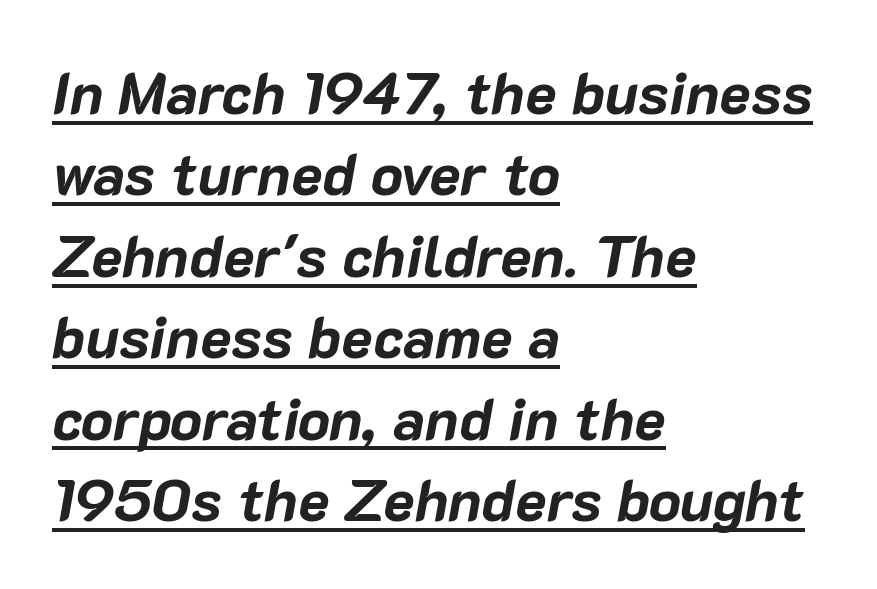
The image shows 59 px bold type, italic (leaning right); set left-aligned, normal line spacing (1.38x), normal letter spacing, underlined; low stroke contrast and a medium x-height.
